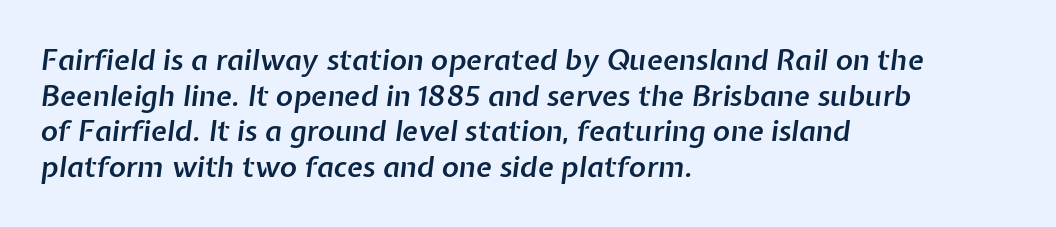
The image shows 29 px semibold type, italic (leaning right); set left-aligned, line spacing 1.23x, normal letter spacing, not underlined; low stroke contrast and a medium x-height.
